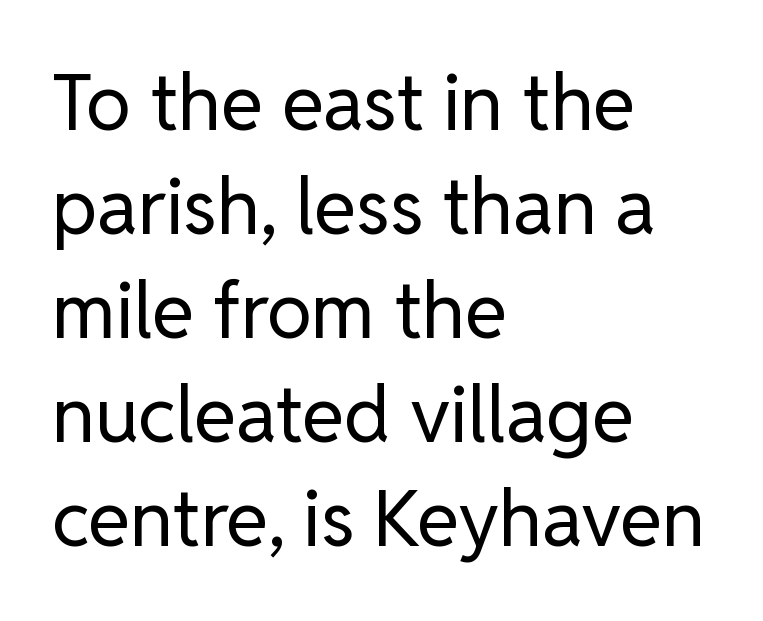
Q: Is the text bold? A: No.
Q: Is the text italic (slanted)? A: No, it is upright.
Q: Is the typeface a serif or a sans-serif typeface? A: Sans-serif.
Q: Is the text underlined? A: No.
Q: How is the paragraph aligned? A: Left-aligned.
Q: Is the spacing between letters normal or unusually wide? A: Normal.
Q: Is the spacing between lines tight, normal or loose? A: Normal.
Q: Width (condensed, normal, or wide)? A: Normal.
Q: Stroke contrast? A: Low.
Q: x-height? A: Medium.
Q: Monospaced? A: No.
